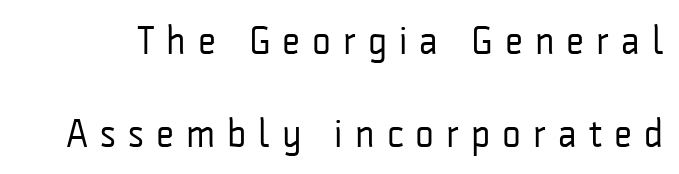
Successive baselines arrive slowly, with a big drop between each. The specimen omits any rule beneath the text block's lines. Do the characters align in a grid? No, the font is proportional. Style check: upright. Nothing sits at the stroke ends, so this counts as sans-serif. A typesetter would call this heavily tracked-out type.
